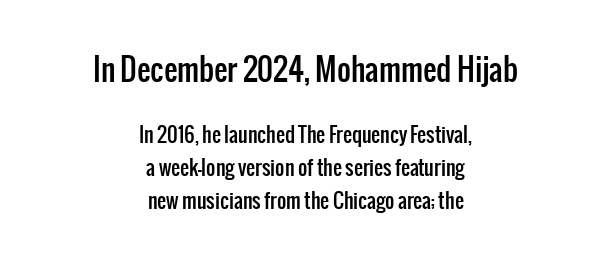
Q: Is the text italic (slanted)? A: No, it is upright.
Q: Is the typeface a serif or a sans-serif typeface? A: Sans-serif.
Q: Is the text underlined? A: No.
Q: How is the paragraph aligned? A: Centered.
Q: Is the spacing between letters normal or unusually wide? A: Normal.
Q: Is the spacing between lines tight, normal or loose? A: Normal.
Q: Which block of text is set in a larger size, the first (top) or the second (bottom)? A: The first (top) one.
Q: Width (condensed, normal, or wide)? A: Condensed.
Q: Stroke contrast? A: Low.
Q: x-height? A: Medium.
Q: Monospaced? A: No.
